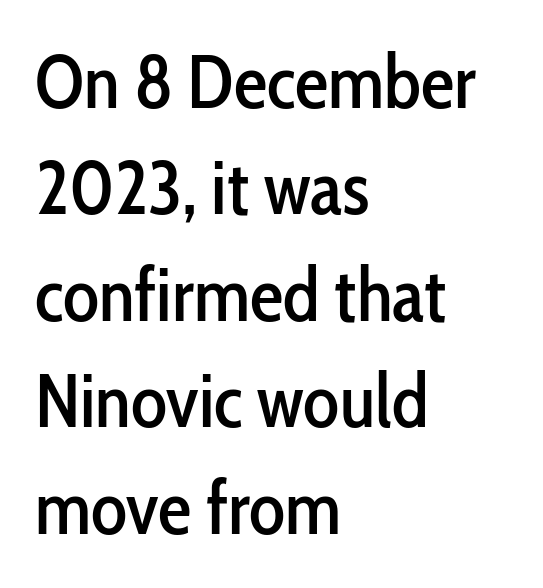
Q: Is the text italic (slanted)? A: No, it is upright.
Q: Is the typeface a serif or a sans-serif typeface? A: Sans-serif.
Q: Is the text underlined? A: No.
Q: How is the paragraph aligned? A: Left-aligned.
Q: Is the spacing between letters normal or unusually wide? A: Normal.
Q: Is the spacing between lines tight, normal or loose? A: Normal.
Q: Width (condensed, normal, or wide)? A: Condensed.
Q: Stroke contrast? A: Low.
Q: x-height? A: Medium.
Q: Monospaced? A: No.
